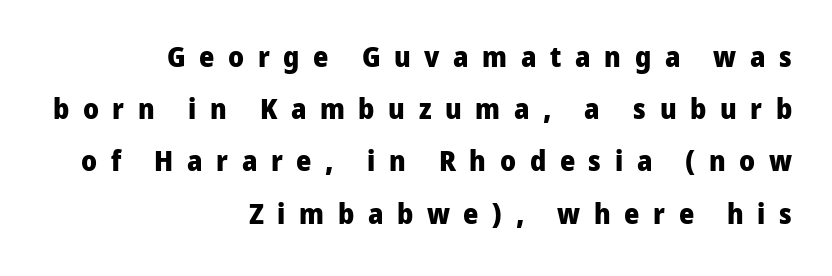
Q: Is the text bold? A: Yes.
Q: Is the text italic (slanted)? A: No, it is upright.
Q: Is the typeface a serif or a sans-serif typeface? A: Sans-serif.
Q: Is the text underlined? A: No.
Q: How is the paragraph aligned? A: Right-aligned.
Q: Is the spacing between letters normal or unusually wide? A: Unusually wide.
Q: Width (condensed, normal, or wide)? A: Normal.
Q: Stroke contrast? A: Low.
Q: x-height? A: Medium.
Q: Monospaced? A: No.
